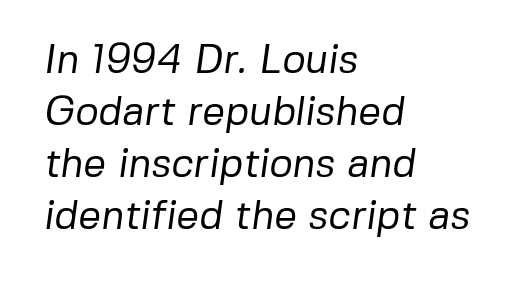
{"serif": "no", "bold": "no", "weight": "regular", "width": "normal", "stroke_contrast": "low", "x_height": "medium", "monospaced": "no", "underline": "no", "align": "left", "line_spacing": "normal", "line_spacing_ratio": 1.3, "letter_spacing": "normal", "letter_spacing_em": 0.0, "glyph_px": 40}
